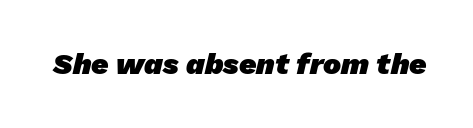
The image shows 30 px heavy sans-serif type; set normal letter spacing, not underlined; low stroke contrast and a medium x-height.
